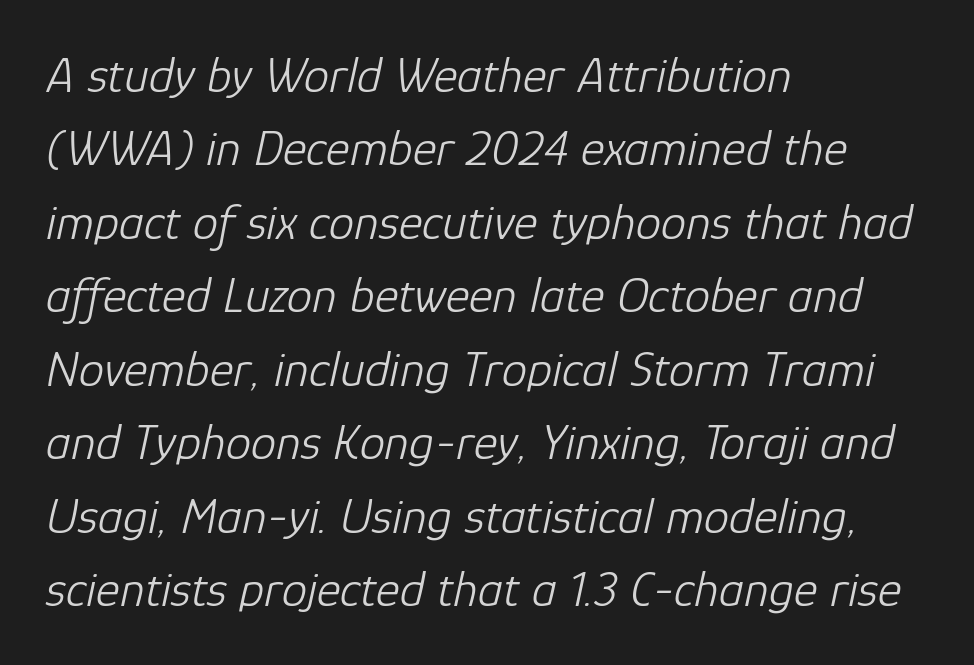
{"italic": "yes", "lean": "right", "slant_degrees": 12, "bold": "no", "weight": "light", "width": "normal", "stroke_contrast": "low", "x_height": "medium", "monospaced": "no", "underline": "no", "align": "left", "line_spacing": "normal", "line_spacing_ratio": 1.44, "letter_spacing": "normal", "letter_spacing_em": 0.0, "glyph_px": 51}
